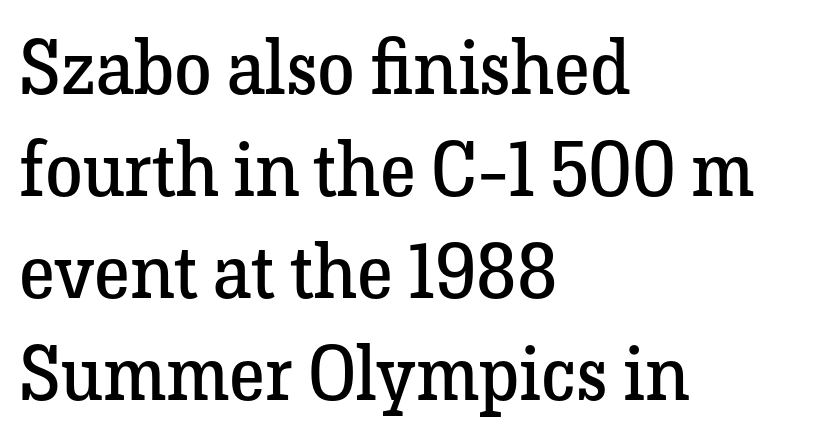
Q: Is the text bold? A: No.
Q: Is the text italic (slanted)? A: No, it is upright.
Q: Is the typeface a serif or a sans-serif typeface? A: Serif.
Q: Is the text underlined? A: No.
Q: How is the paragraph aligned? A: Left-aligned.
Q: Is the spacing between letters normal or unusually wide? A: Normal.
Q: Is the spacing between lines tight, normal or loose? A: Normal.
Q: Width (condensed, normal, or wide)? A: Normal.
Q: Stroke contrast? A: Low.
Q: x-height? A: Medium.
Q: Monospaced? A: No.
